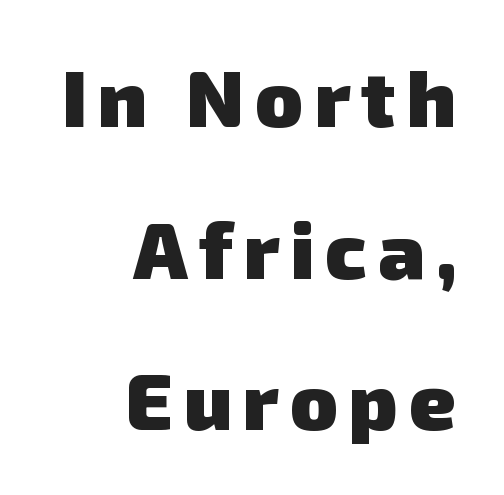
A great deal of white space separates one row of letters from the next. Caption: multi-line text, flush right, ragged left. Quick note: underline off. How heavy is the stroke? Heavy — this is a bold. Look at the bottom of the vertical strokes: they stop flat, with no serifs.
